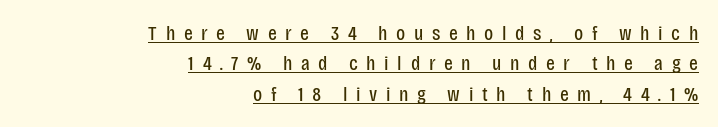
The image shows 21 px text type, upright; set right-aligned, normal line spacing (1.45x), unusually wide letter spacing (+0.41 em), underlined.
